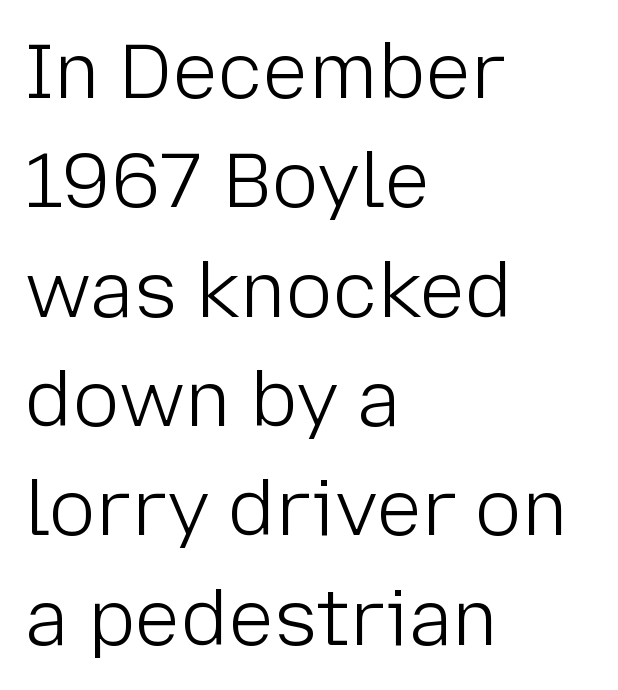
The image shows 77 px light sans-serif type, upright; set left-aligned, normal line spacing (1.42x), normal letter spacing, not underlined; low stroke contrast and a medium x-height.
